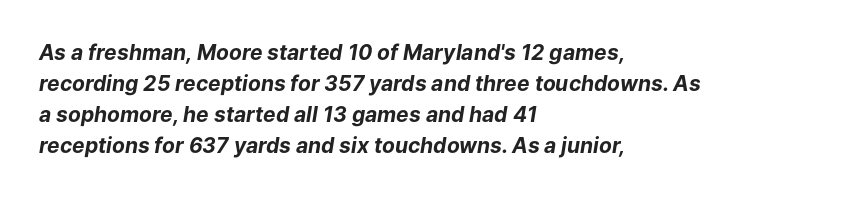
{"italic": "yes", "lean": "right", "slant_degrees": 9, "bold": "yes", "underline": "no", "align": "left", "line_spacing": "normal", "line_spacing_ratio": 1.47, "letter_spacing": "normal", "letter_spacing_em": 0.0, "glyph_px": 21}
